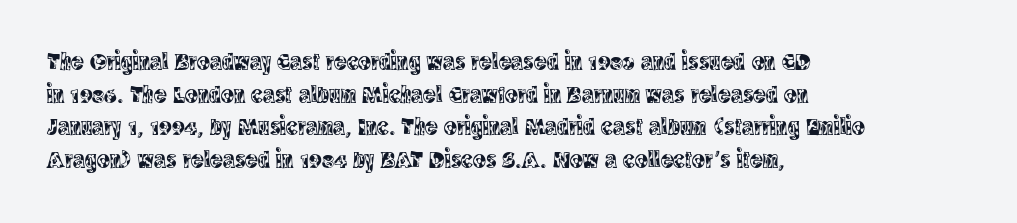
The vertical gap from one line to the next is medium. The rendering keeps characters at their native spacing. The axis of the letterforms is exactly vertical. Bare-footed words on every line. In CSS terms this would be text-align: left.
